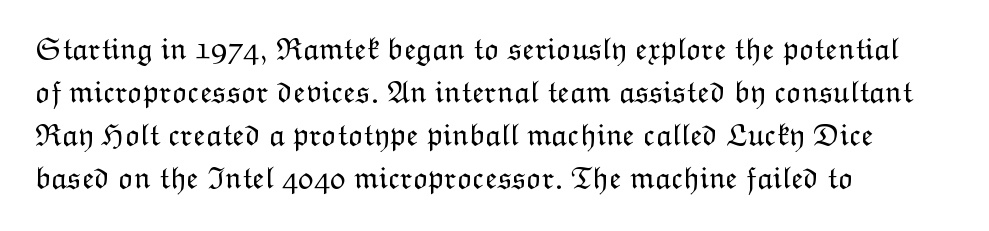
The image shows 32 px light type, upright; set left-aligned, normal line spacing (1.34x), normal letter spacing, not underlined; low stroke contrast and a medium x-height.
